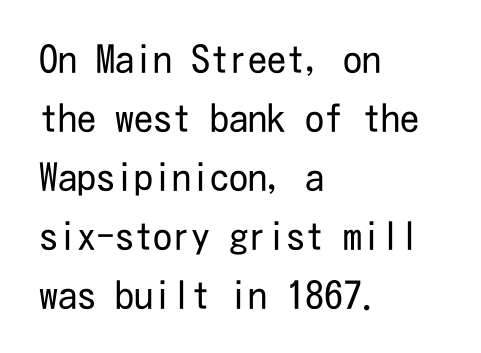
The image shows 38 px regular-weight, condensed sans-serif type, upright; set left-aligned, normal line spacing (1.55x), normal letter spacing, not underlined; low stroke contrast and a medium x-height.
